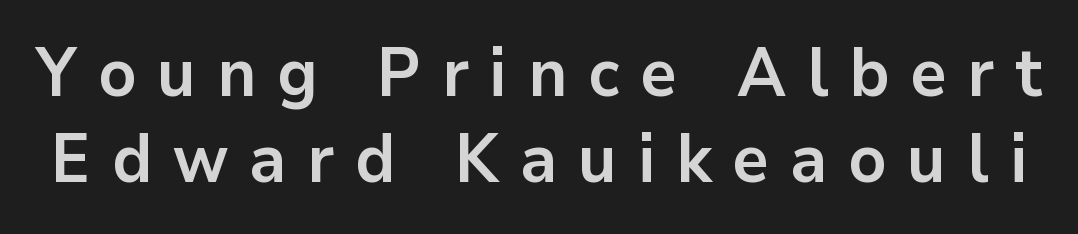
Strong, thick strokes mark this as bold type. What's the leading like? Ordinary, nothing unusual. Serif or sans? Sans — the stroke terminals are bare. Has an underline been added? It has not.
